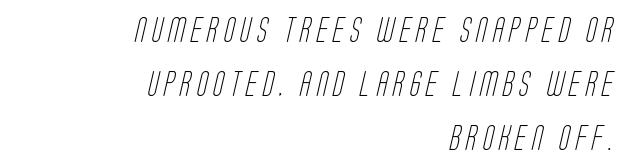
{"bold": "no", "underline": "no", "align": "right", "line_spacing": "loose", "line_spacing_ratio": 2.17, "letter_spacing": "wide", "letter_spacing_em": 0.23, "glyph_px": 25}
